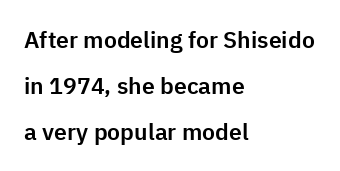
{"italic": "no", "underline": "no", "align": "left", "line_spacing": "loose", "line_spacing_ratio": 2.0, "letter_spacing": "normal", "letter_spacing_em": 0.0, "glyph_px": 23}
